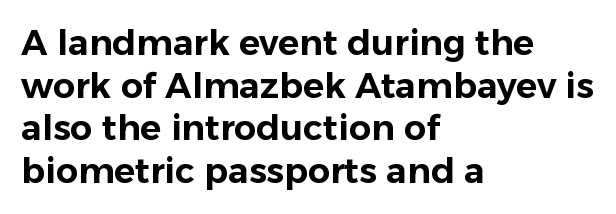
{"serif": "no", "italic": "no", "width": "normal", "stroke_contrast": "low", "x_height": "medium", "monospaced": "no", "underline": "no", "align": "left", "line_spacing_ratio": 1.22, "letter_spacing": "normal", "letter_spacing_em": 0.0, "glyph_px": 35}
